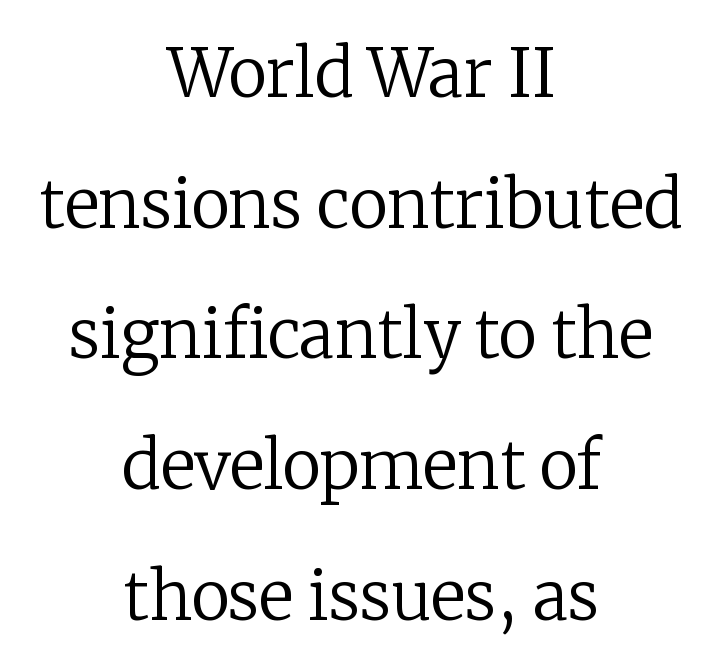
Q: Is the text bold? A: No.
Q: Is the text italic (slanted)? A: No, it is upright.
Q: Is the typeface a serif or a sans-serif typeface? A: Serif.
Q: Is the text underlined? A: No.
Q: How is the paragraph aligned? A: Centered.
Q: Is the spacing between letters normal or unusually wide? A: Normal.
Q: Is the spacing between lines tight, normal or loose? A: Loose.
Q: Width (condensed, normal, or wide)? A: Normal.
Q: Stroke contrast? A: Low.
Q: x-height? A: Medium.
Q: Monospaced? A: No.
